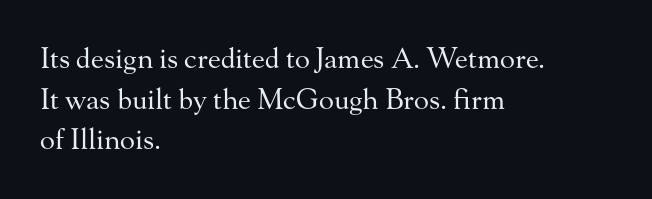
This sample uses a serif face. Bare-footed words on every line. Does the leading feel generous? No, just average. No heavy texture on the line: the type isn't bold. Default kerning and tracking; the words read as compact shapes. Typeset ragged right — the left edge is the straight one.
